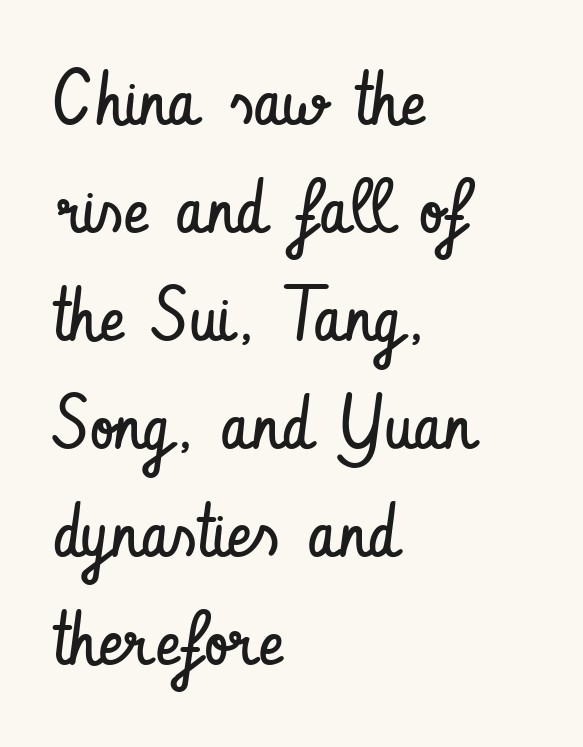
Typographically, this falls in the sans-serif category. The rendering uses natural spacing where letterforms have individual widths. Posture: straight, roman, zero tilt. The horizontal fit of the characters is conventional and even. Is the stroke heavy? The answer is a plain regular-or-lighter.
